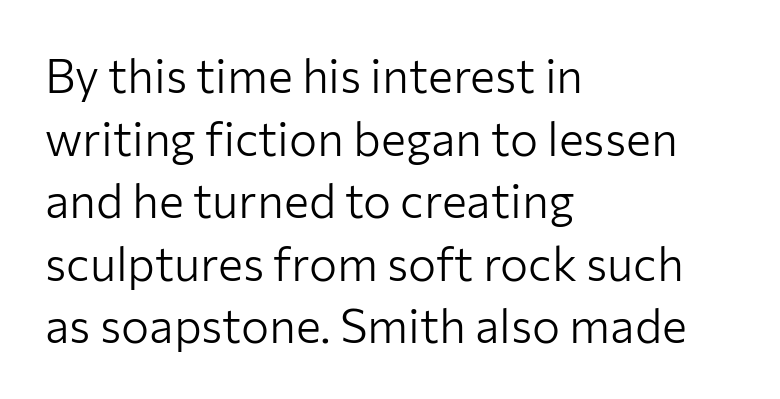
The image shows 47 px light sans-serif type, upright; set left-aligned, normal line spacing (1.33x), normal letter spacing, not underlined; low stroke contrast and a medium x-height.
